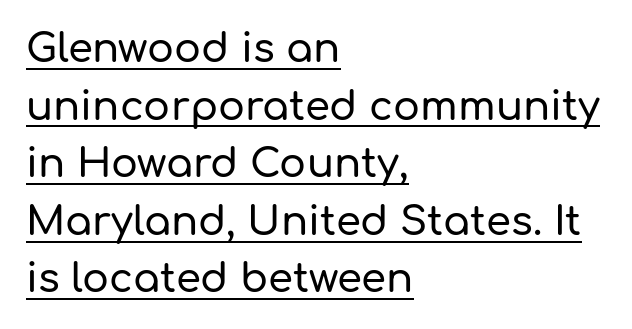
{"serif": "no", "italic": "no", "width": "normal", "stroke_contrast": "low", "x_height": "medium", "monospaced": "no", "underline": "yes", "align": "left", "line_spacing": "normal", "line_spacing_ratio": 1.44, "letter_spacing": "normal", "letter_spacing_em": 0.0, "glyph_px": 40}
